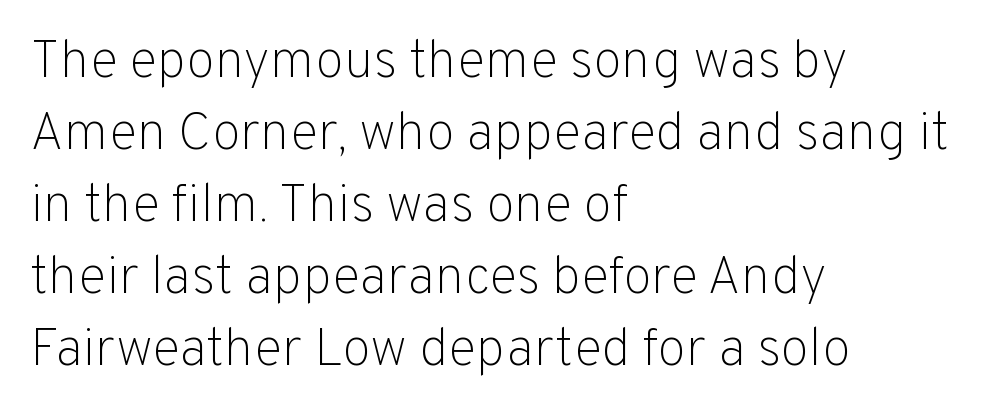
{"serif": "no", "italic": "no", "bold": "no", "weight": "light", "width": "normal", "stroke_contrast": "low", "x_height": "medium", "monospaced": "no", "underline": "no", "align": "left", "line_spacing": "normal", "line_spacing_ratio": 1.36, "letter_spacing": "normal", "letter_spacing_em": 0.0, "glyph_px": 53}
